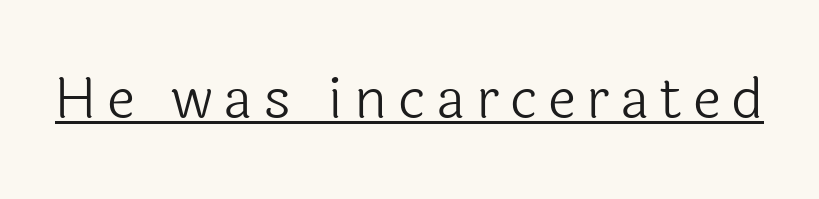
{"serif": "no", "italic": "no", "bold": "no", "weight": "light", "width": "normal", "x_height": "medium", "monospaced": "no", "underline": "yes", "glyph_px": 57}
